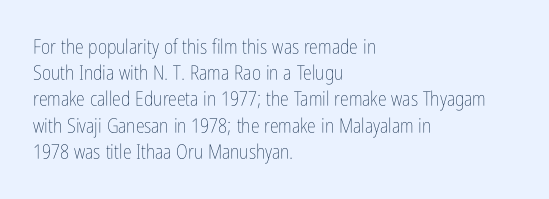
No chunkiness to these letters — they're not bold. Alignment: flush left. Do the letters lean? They stand straight. Horizontal bands of white between lines are of average thickness. Has an underline been added? It has not. Is the letter spacing exaggerated? No — it looks like the ordinary default.
